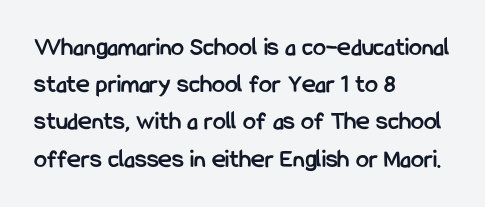
Q: Is the text bold? A: Yes.
Q: Is the text italic (slanted)? A: No, it is upright.
Q: Is the text underlined? A: No.
Q: How is the paragraph aligned? A: Left-aligned.
Q: Is the spacing between letters normal or unusually wide? A: Normal.
Q: Is the spacing between lines tight, normal or loose? A: Normal.
